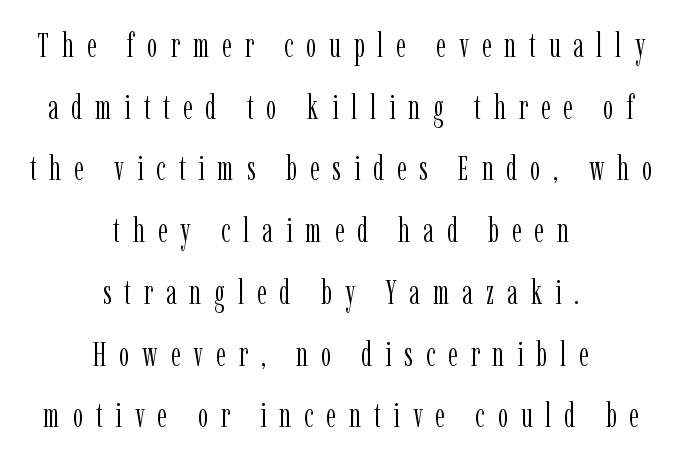
Q: Is the text bold? A: No.
Q: Is the text italic (slanted)? A: No, it is upright.
Q: Is the typeface a serif or a sans-serif typeface? A: Serif.
Q: Is the text underlined? A: No.
Q: How is the paragraph aligned? A: Centered.
Q: Is the spacing between letters normal or unusually wide? A: Unusually wide.
Q: Width (condensed, normal, or wide)? A: Condensed.
Q: Stroke contrast? A: Low.
Q: x-height? A: Medium.
Q: Monospaced? A: No.
